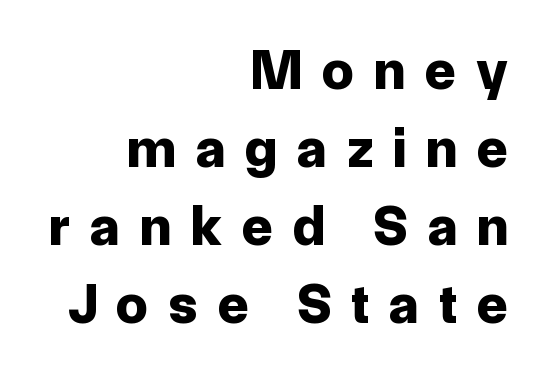
The image shows 56 px bold sans-serif type, upright; set right-aligned, normal line spacing (1.39x), unusually wide letter spacing (+0.36 em), not underlined; low stroke contrast and a medium x-height.
